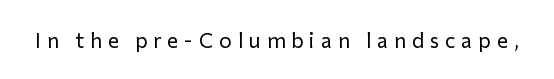
{"italic": "no", "bold": "no", "underline": "no", "letter_spacing": "wide", "letter_spacing_em": 0.28, "glyph_px": 21}
